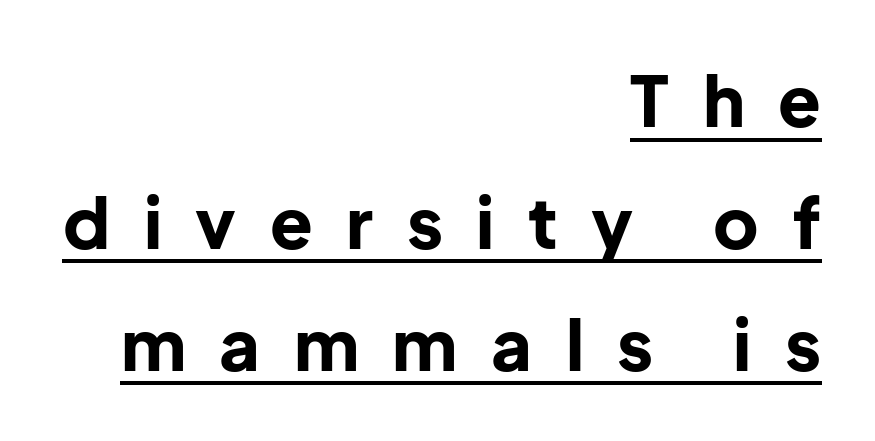
The image shows 70 px bold sans-serif type, upright; set right-aligned, line spacing 1.74x, unusually wide letter spacing (+0.48 em), underlined; low stroke contrast and a medium x-height.
